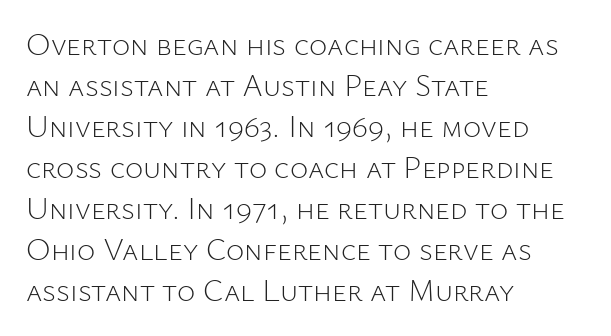
Q: Is the text bold? A: No.
Q: Is the text italic (slanted)? A: No, it is upright.
Q: Is the typeface a serif or a sans-serif typeface? A: Sans-serif.
Q: Is the text underlined? A: No.
Q: How is the paragraph aligned? A: Left-aligned.
Q: Is the spacing between letters normal or unusually wide? A: Normal.
Q: Is the spacing between lines tight, normal or loose? A: Normal.
Q: Width (condensed, normal, or wide)? A: Normal.
Q: Stroke contrast? A: Low.
Q: x-height? A: Medium.
Q: Monospaced? A: No.
